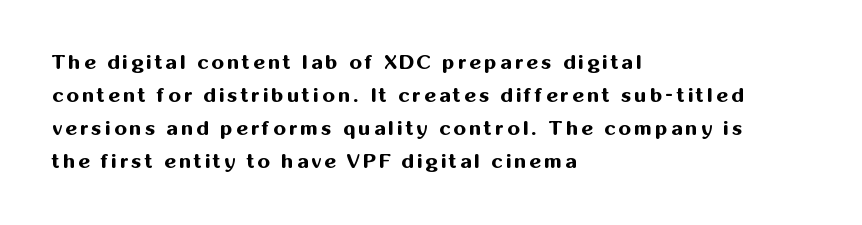
The image shows 20 px bold type, upright; set left-aligned, normal line spacing (1.65x), not underlined.
